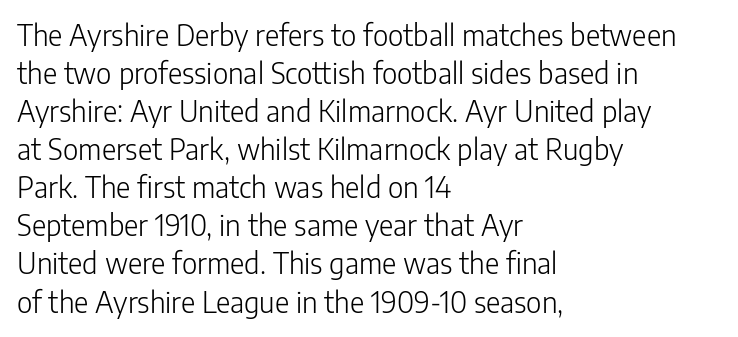
The type family on display is of the sans-serif kind. Stems here are at most as thick as an everyday book face. Which margin do the lines hug? The left one — the right edge is uneven. Looks like regular typesetting: each glyph gets only the width it needs. Reading down the column, the eye jumps a familiar distance to each next line. Observe the ordinary spacing: letters are neighbours, not strangers.
